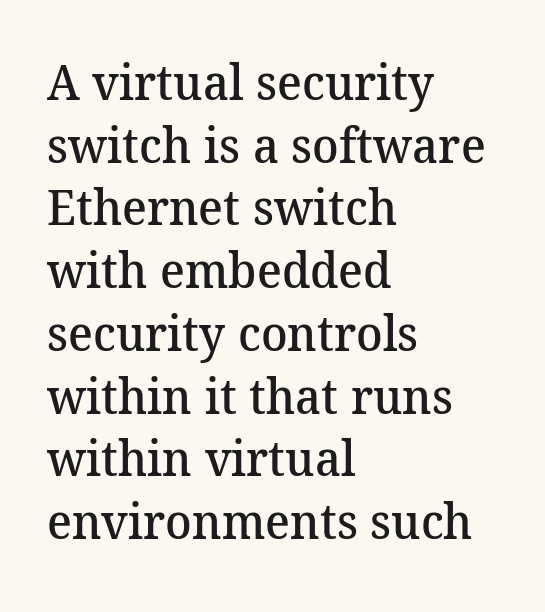
The image shows 49 px semibold serif type; set left-aligned, normal line spacing (1.28x), normal letter spacing, not underlined; medium stroke contrast and a medium x-height.
